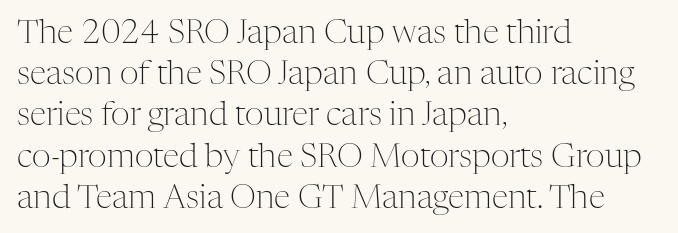
{"serif": "yes", "italic": "no", "bold": "no", "weight": "light", "width": "normal", "stroke_contrast": "medium", "x_height": "medium", "monospaced": "no", "underline": "no", "align": "left", "line_spacing": "normal", "line_spacing_ratio": 1.25, "letter_spacing": "normal", "letter_spacing_em": 0.0, "glyph_px": 33}
